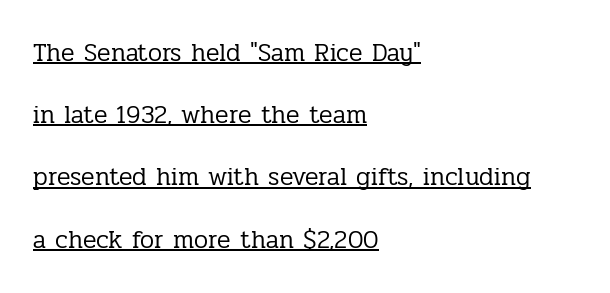
The tracking reads as untouched default to a designer's eye. Style check: upright. Is there an underline? Yes — a line sits under the letters. Rows of type keep a wide berth in the vertical direction. The face looks like a standard text weight, possibly lighter.
